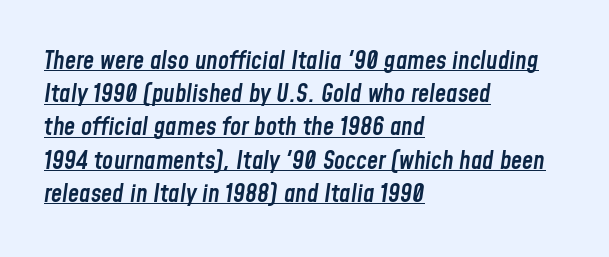
The lines in this sample share a left origin and differ only in where they stop. A normal amount of white space separates one row of letters from the next. You could call the tracking neutral — neither tight nor loose. The typography opts for an oblique posture over an upright one.
